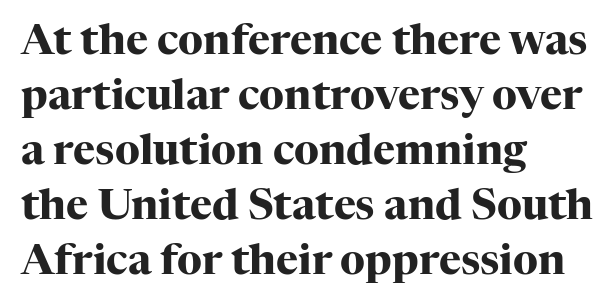
The image shows 42 px heavy serif type, upright; set left-aligned, normal line spacing (1.31x), normal letter spacing, not underlined; high stroke contrast and a medium x-height.
